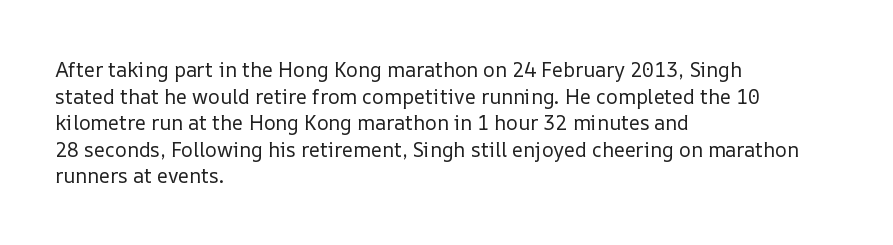
Q: Is the text bold? A: No.
Q: Is the text italic (slanted)? A: No, it is upright.
Q: Is the text underlined? A: No.
Q: How is the paragraph aligned? A: Left-aligned.
Q: Is the spacing between letters normal or unusually wide? A: Normal.
Q: Is the spacing between lines tight, normal or loose? A: Normal.
